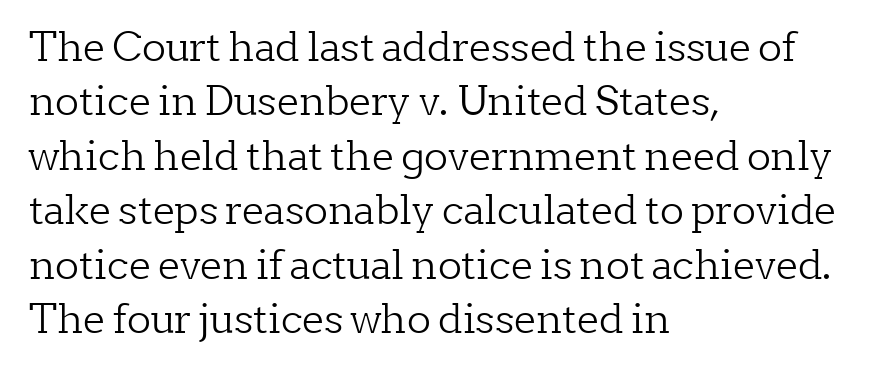
{"serif": "yes", "italic": "no", "bold": "no", "weight": "light", "width": "normal", "stroke_contrast": "low", "x_height": "medium", "monospaced": "no", "underline": "no", "align": "left", "line_spacing": "normal", "line_spacing_ratio": 1.36, "letter_spacing": "normal", "letter_spacing_em": 0.0, "glyph_px": 40}
